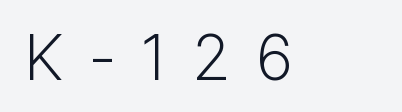
Q: Is the text bold? A: No.
Q: Is the text italic (slanted)? A: No, it is upright.
Q: Is the typeface a serif or a sans-serif typeface? A: Sans-serif.
Q: Is the text underlined? A: No.
Q: Is the spacing between letters normal or unusually wide? A: Unusually wide.
Q: Width (condensed, normal, or wide)? A: Normal.
Q: Stroke contrast? A: Low.
Q: x-height? A: Medium.
Q: Monospaced? A: No.
